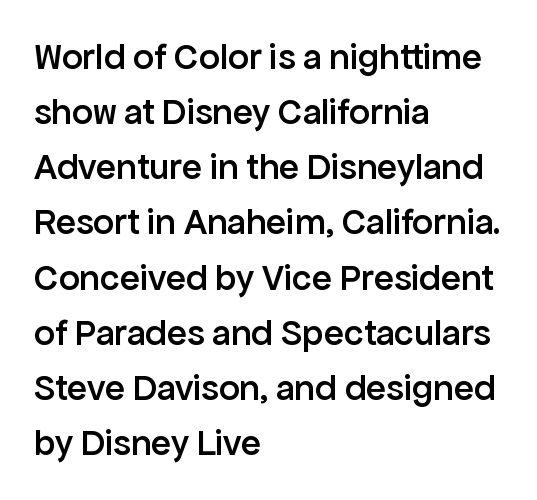
Q: Is the text bold? A: Semi-bold.
Q: Is the text italic (slanted)? A: No, it is upright.
Q: Is the typeface a serif or a sans-serif typeface? A: Sans-serif.
Q: Is the text underlined? A: No.
Q: How is the paragraph aligned? A: Left-aligned.
Q: Is the spacing between letters normal or unusually wide? A: Normal.
Q: Is the spacing between lines tight, normal or loose? A: Normal.
Q: Width (condensed, normal, or wide)? A: Normal.
Q: Stroke contrast? A: Low.
Q: x-height? A: Medium.
Q: Monospaced? A: No.
